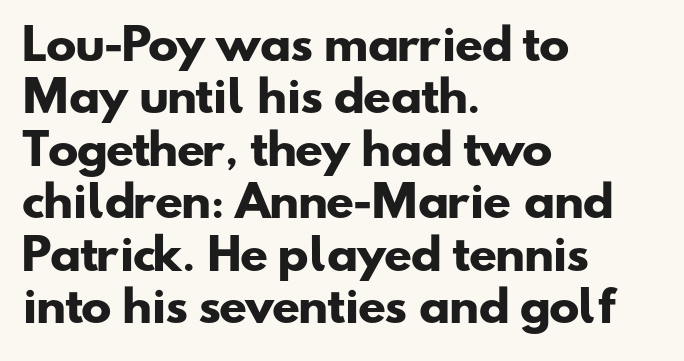
{"serif": "no", "bold": "yes", "weight": "heavy", "width": "wide", "stroke_contrast": "low", "x_height": "small", "monospaced": "no", "underline": "no", "align": "left", "line_spacing": "normal", "line_spacing_ratio": 1.28, "letter_spacing": "normal", "letter_spacing_em": 0.0, "glyph_px": 41}
